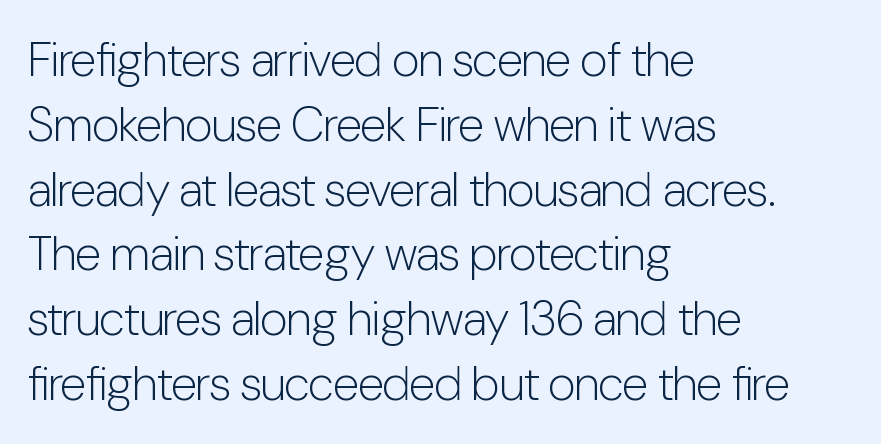
{"serif": "no", "italic": "no", "bold": "no", "weight": "light", "width": "condensed", "stroke_contrast": "low", "x_height": "medium", "monospaced": "no", "underline": "no", "align": "left", "line_spacing": "normal", "line_spacing_ratio": 1.35, "letter_spacing": "normal", "letter_spacing_em": 0.0, "glyph_px": 48}
